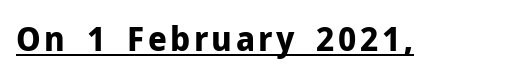
The image shows 34 px bold sans-serif type, upright; set underlined; low stroke contrast and a medium x-height.
